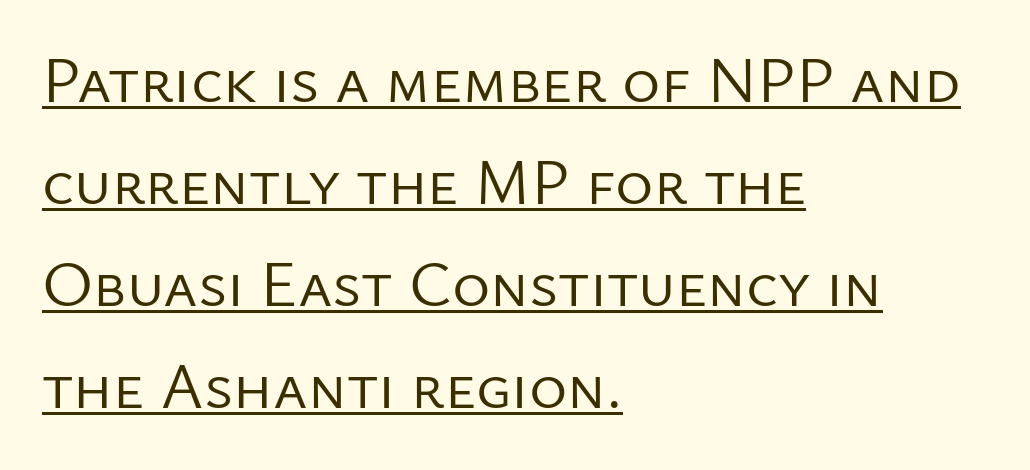
{"serif": "no", "italic": "no", "bold": "no", "weight": "regular", "width": "normal", "stroke_contrast": "low", "x_height": "medium", "monospaced": "no", "underline": "yes", "align": "left", "line_spacing": "normal", "line_spacing_ratio": 1.57, "letter_spacing": "normal", "letter_spacing_em": 0.0, "glyph_px": 65}
